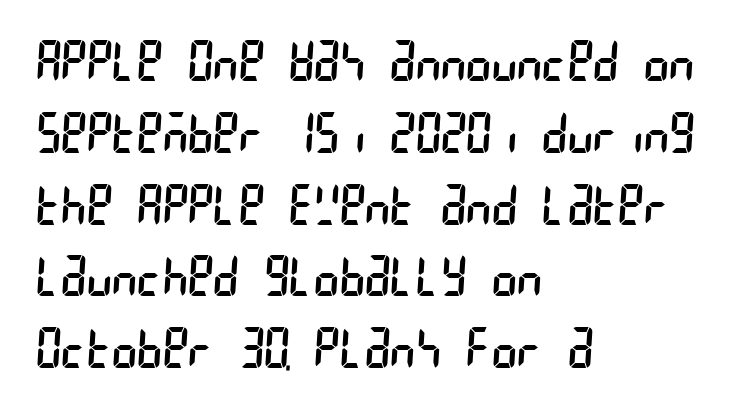
The image shows 54 px regular-weight, condensed sans-serif type; set left-aligned, normal line spacing (1.33x), normal letter spacing, not underlined; low stroke contrast and a large x-height.
